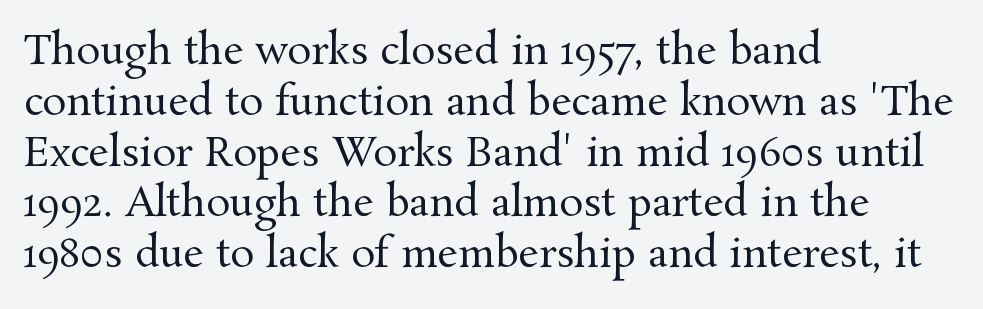
The image shows 40 px regular-weight serif type, upright; set left-aligned, normal line spacing (1.27x), normal letter spacing, not underlined; medium stroke contrast and a medium x-height.
